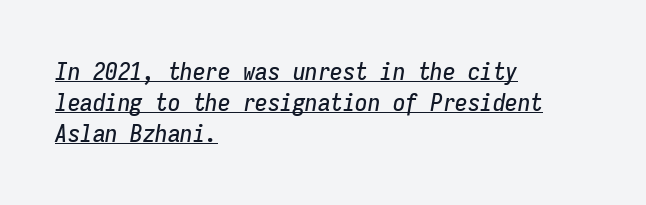
{"italic": "yes", "lean": "right", "slant_degrees": 9, "underline": "yes", "align": "left", "line_spacing_ratio": 1.24, "letter_spacing": "normal", "letter_spacing_em": 0.0, "glyph_px": 25}
